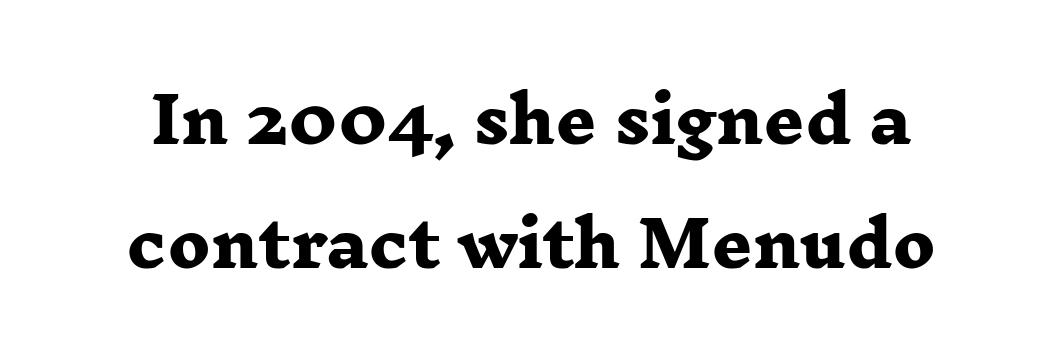
{"serif": "yes", "bold": "yes", "weight": "heavy", "width": "wide", "stroke_contrast": "low", "x_height": "medium", "monospaced": "no", "underline": "no", "align": "center", "line_spacing": "loose", "line_spacing_ratio": 1.97, "letter_spacing": "normal", "letter_spacing_em": 0.0, "glyph_px": 63}
